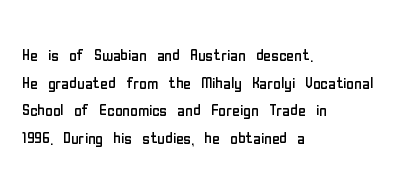
Every stem runs plumb, perpendicular to the baseline. Leftover space on each line is placed entirely after the last word. Check the space under the baseline: it is left empty. This reads as an unemphasized weight, regular at the heaviest. Caption: standard tracking, unaltered.
